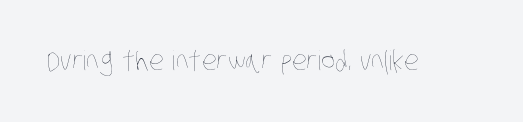
The image shows 27 px text type; set normal letter spacing, not underlined.
